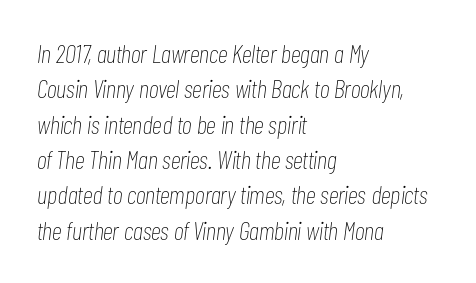
The image shows 26 px text type, italic (leaning right); set left-aligned, normal line spacing (1.36x), normal letter spacing, not underlined.
